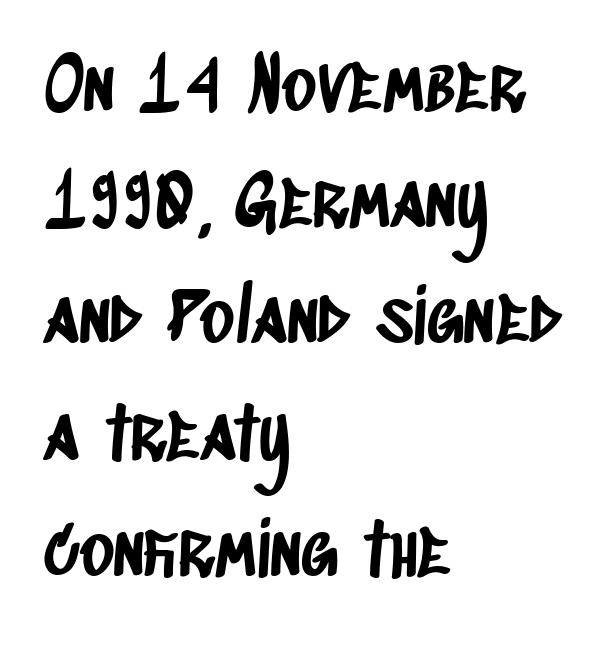
How are the letters spaced? Ordinarily, with no added tracking. The glyphs in this specimen are sans serif. The passage shown is typed in a proportional face where columns would drift. The rendering anchors every line to the left-hand side. Each new line begins a customary step beneath the previous one.
